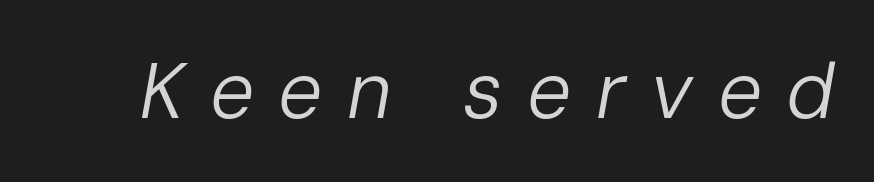
The font sits on the lighter half of the weight spectrum, regular included. Each letter keeps its own natural width here, so spacing adapts to shape. It's the slanting kind of type. Beneath every word, the page is bare.
